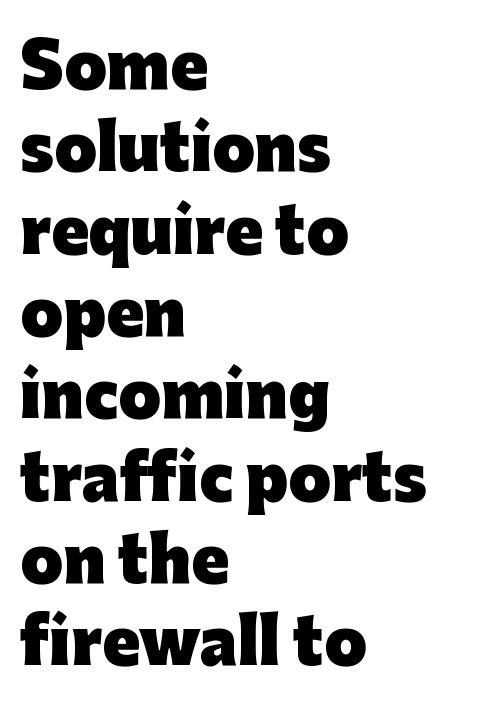
{"serif": "no", "italic": "no", "bold": "yes", "weight": "heavy", "width": "normal", "stroke_contrast": "low", "x_height": "medium", "monospaced": "no", "underline": "no", "align": "left", "line_spacing": "normal", "line_spacing_ratio": 1.35, "letter_spacing": "normal", "letter_spacing_em": 0.0, "glyph_px": 61}
